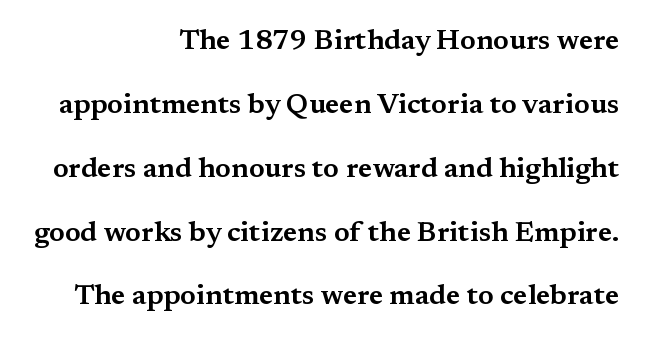
Q: Is the text italic (slanted)? A: No, it is upright.
Q: Is the typeface a serif or a sans-serif typeface? A: Serif.
Q: Is the text underlined? A: No.
Q: How is the paragraph aligned? A: Right-aligned.
Q: Is the spacing between letters normal or unusually wide? A: Normal.
Q: Is the spacing between lines tight, normal or loose? A: Loose.
Q: Width (condensed, normal, or wide)? A: Wide.
Q: Stroke contrast? A: Medium.
Q: x-height? A: Medium.
Q: Monospaced? A: No.
